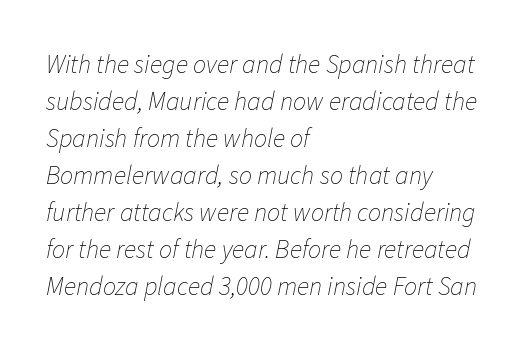
The image shows 26 px text type, italic (leaning right); set left-aligned, normal line spacing (1.42x), normal letter spacing, not underlined.
